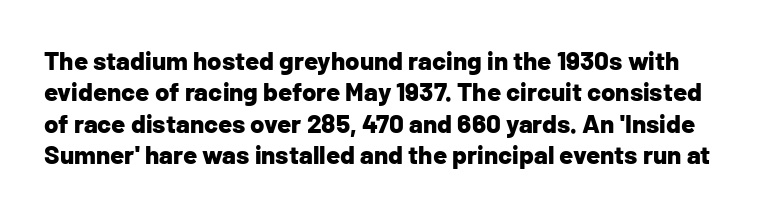
{"italic": "no", "bold": "yes", "underline": "no", "line_spacing_ratio": 1.21, "letter_spacing": "normal", "letter_spacing_em": 0.0, "glyph_px": 26}
